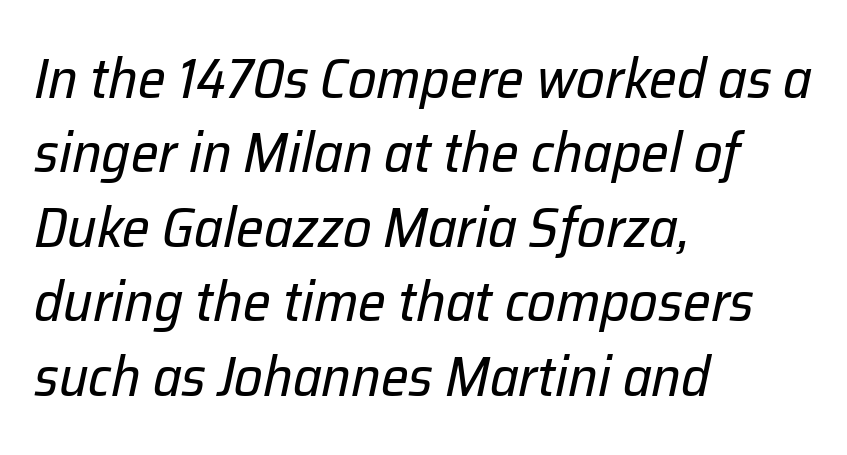
{"italic": "yes", "lean": "right", "slant_degrees": 12, "bold": "no", "weight": "regular", "width": "normal", "stroke_contrast": "low", "x_height": "medium", "monospaced": "no", "underline": "no", "align": "left", "line_spacing": "normal", "line_spacing_ratio": 1.33, "letter_spacing": "normal", "letter_spacing_em": 0.0, "glyph_px": 56}
